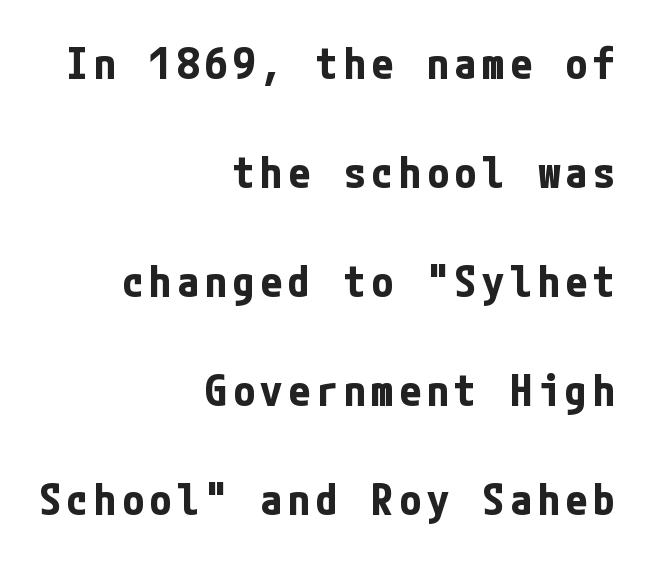
The image shows 44 px bold, condensed sans-serif type, upright; set right-aligned, loose line spacing (2.48x), not underlined; low stroke contrast and a medium x-height.
